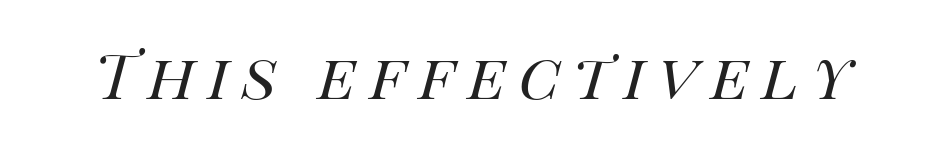
The image shows 78 px regular-weight type, italic (leaning right); set not underlined; high stroke contrast and a large x-height.
